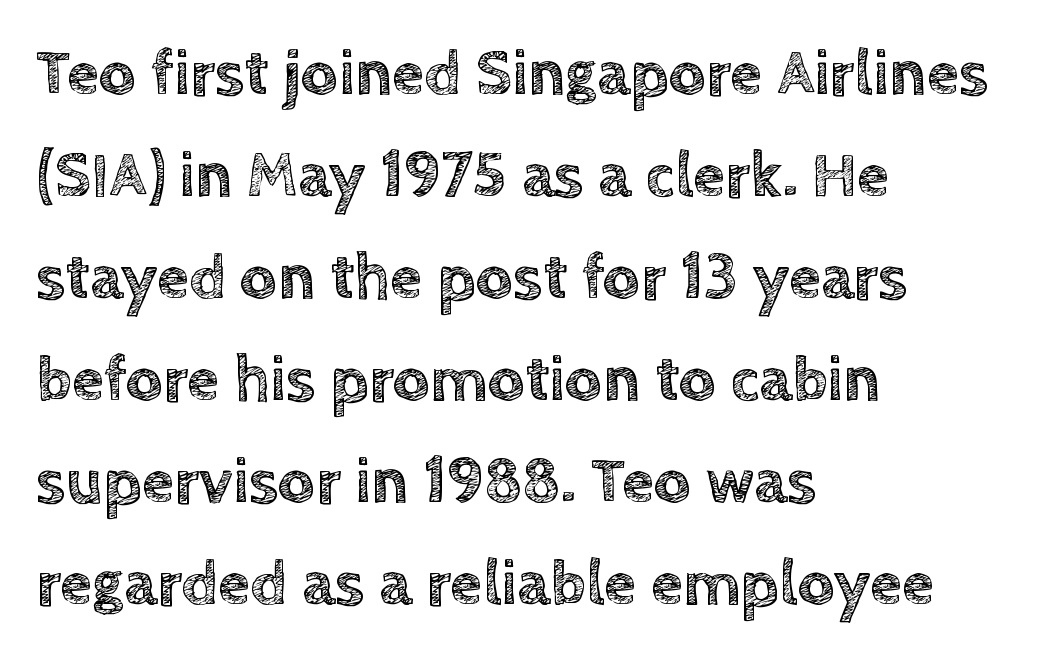
{"italic": "no", "width": "normal", "x_height": "large", "monospaced": "no", "underline": "no", "align": "left", "line_spacing": "normal", "line_spacing_ratio": 1.57, "letter_spacing": "normal", "letter_spacing_em": 0.0, "glyph_px": 65}
